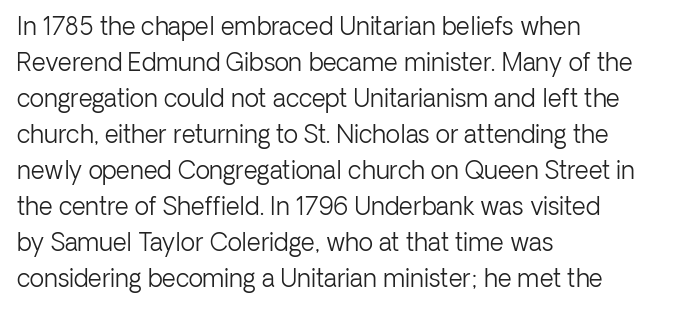
There is no visible air inserted between adjacent glyphs. The rendering anchors every line to the left-hand side. Counters stay open thanks to moderate or lighter strokes. Is there much room between lines? A standard amount, neither cramped nor airy. Type without underlining.
